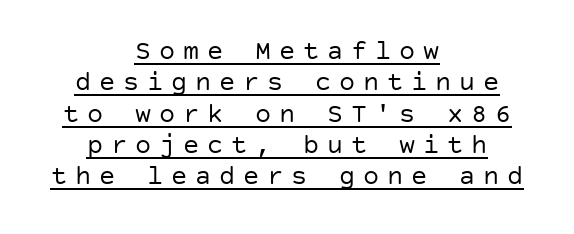
{"italic": "no", "bold": "no", "underline": "yes", "align": "center", "line_spacing_ratio": 1.16, "letter_spacing": "wide", "letter_spacing_em": 0.29, "glyph_px": 27}
